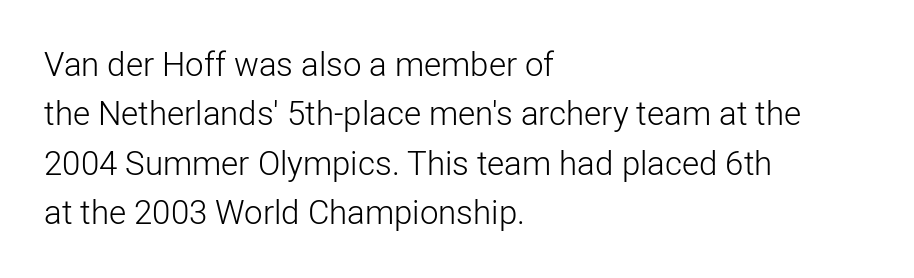
Q: Is the text bold? A: No.
Q: Is the text italic (slanted)? A: No, it is upright.
Q: Is the typeface a serif or a sans-serif typeface? A: Sans-serif.
Q: Is the text underlined? A: No.
Q: How is the paragraph aligned? A: Left-aligned.
Q: Is the spacing between letters normal or unusually wide? A: Normal.
Q: Is the spacing between lines tight, normal or loose? A: Normal.
Q: Width (condensed, normal, or wide)? A: Normal.
Q: Stroke contrast? A: Low.
Q: x-height? A: Medium.
Q: Monospaced? A: No.
